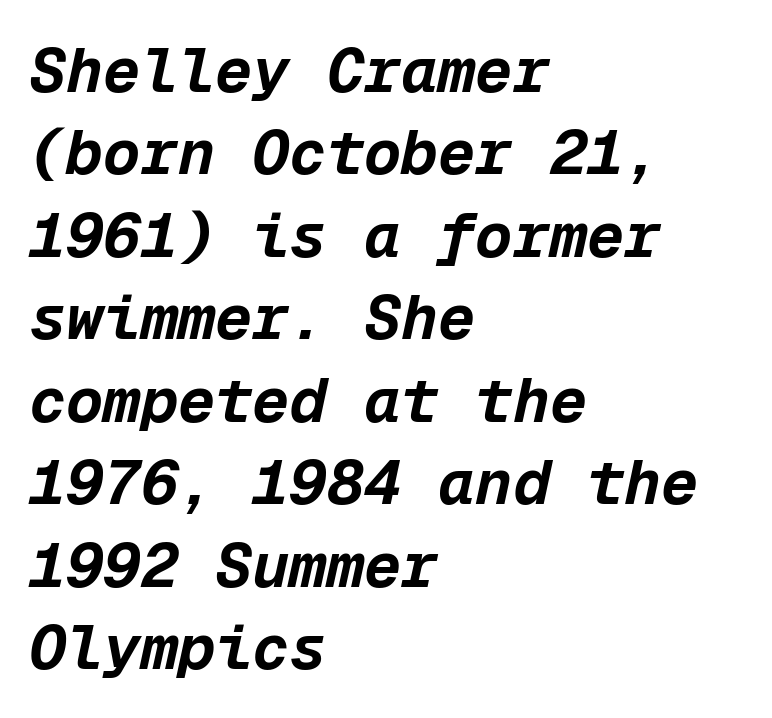
The image shows 62 px bold type, italic (leaning right), monospaced; set left-aligned, normal line spacing (1.33x), normal letter spacing, not underlined; low stroke contrast and a medium x-height.
